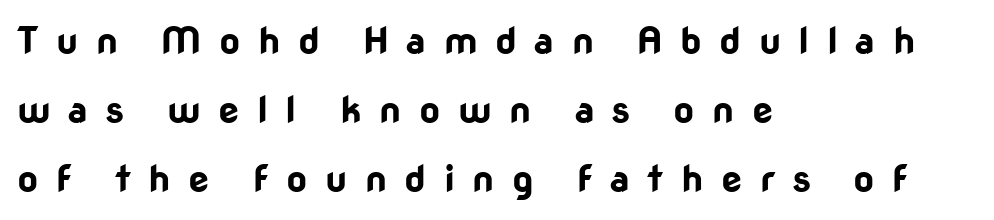
{"serif": "no", "italic": "no", "bold": "yes", "weight": "bold", "width": "normal", "stroke_contrast": "low", "x_height": "medium", "monospaced": "no", "underline": "no", "align": "left", "line_spacing_ratio": 1.87, "letter_spacing": "wide", "letter_spacing_em": 0.47, "glyph_px": 37}
